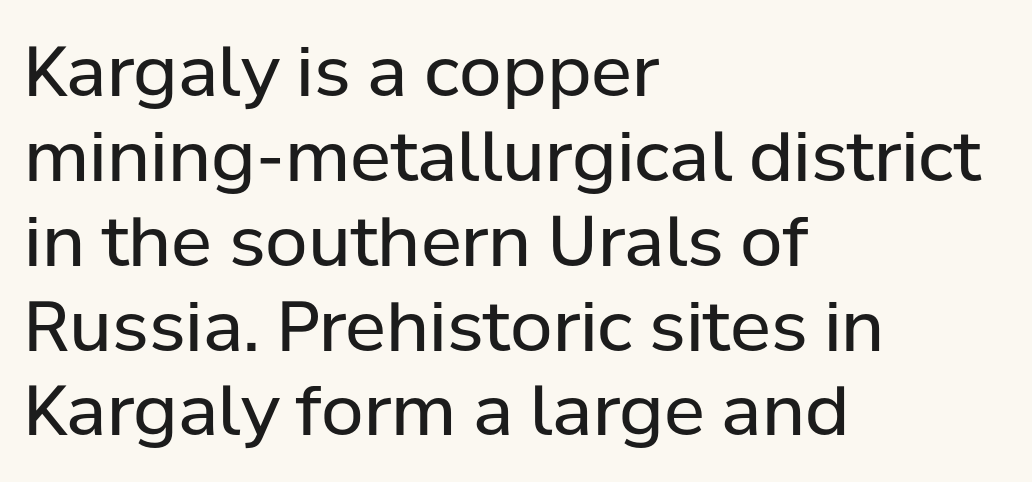
The image shows 69 px regular-weight sans-serif type, upright; set left-aligned, line spacing 1.23x, normal letter spacing, not underlined; low stroke contrast and a medium x-height.
